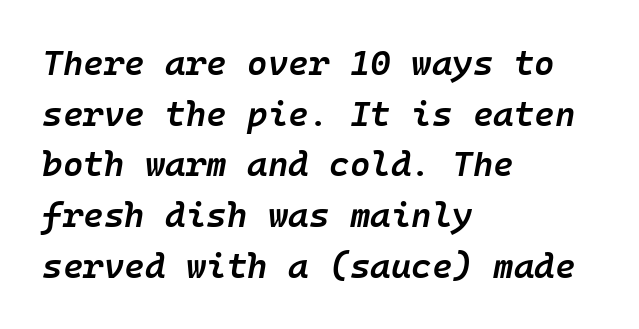
The image shows 35 px semibold type, italic (leaning right); set left-aligned, normal line spacing (1.45x), normal letter spacing, not underlined; low stroke contrast and a medium x-height.
